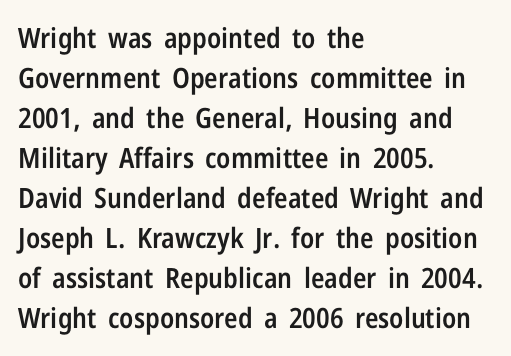
All the whitespace from short lines collects on the right. These lines carry some extra weight — a demibold, not a full bold. Only glyphs here, with clear space below each row. The rendering keeps characters at their native spacing. Vertical strokes here are truly vertical.
